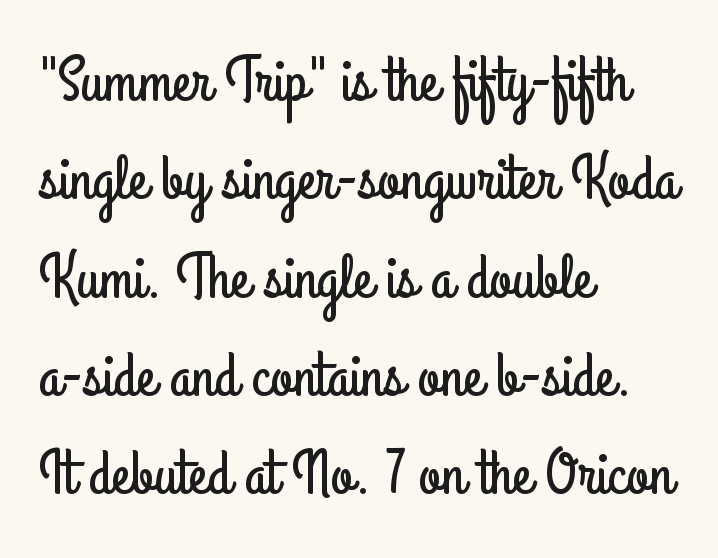
Q: Is the typeface a serif or a sans-serif typeface? A: Sans-serif.
Q: Is the text underlined? A: No.
Q: How is the paragraph aligned? A: Left-aligned.
Q: Is the spacing between letters normal or unusually wide? A: Normal.
Q: Is the spacing between lines tight, normal or loose? A: Normal.
Q: Width (condensed, normal, or wide)? A: Condensed.
Q: Stroke contrast? A: Low.
Q: x-height? A: Small.
Q: Monospaced? A: No.
